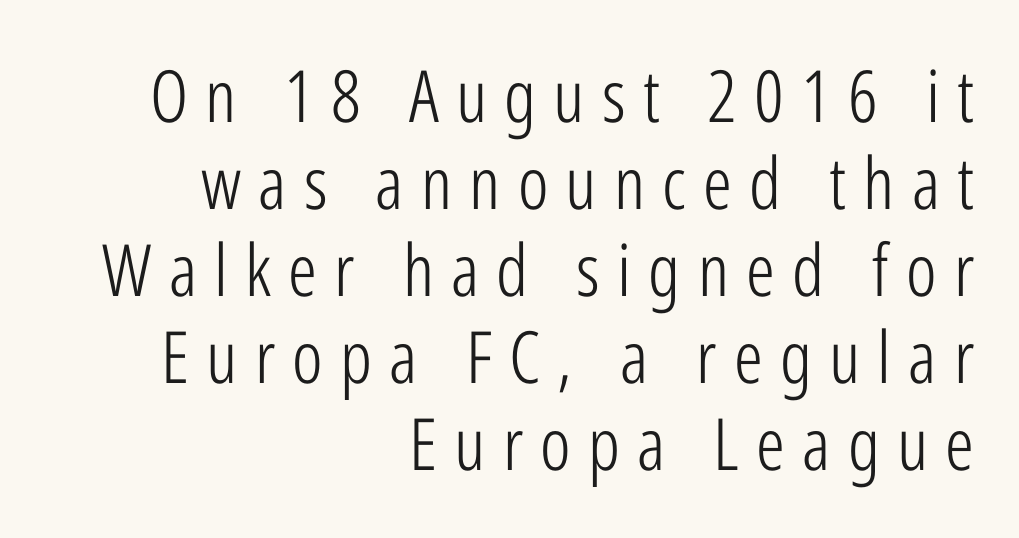
The image shows 72 px light, condensed sans-serif type, upright; set right-aligned, line spacing 1.21x, unusually wide letter spacing (+0.24 em), not underlined; low stroke contrast and a medium x-height.
